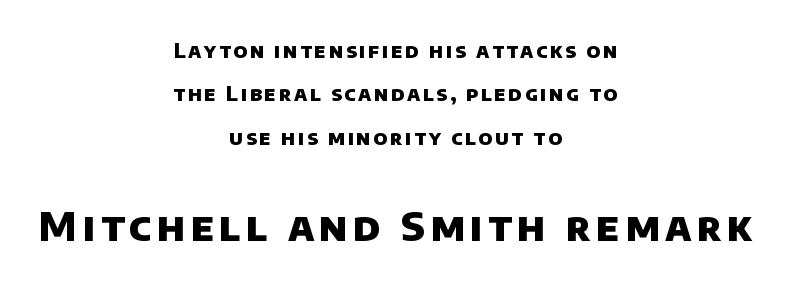
{"serif": "no", "bold": "yes", "weight": "heavy", "width": "normal", "stroke_contrast": "low", "x_height": "large", "monospaced": "no", "underline": "no", "align": "center", "line_spacing": "loose", "line_spacing_ratio": 2.17, "larger_block": "second", "size_ratio": 2.0, "glyph_px": 40}
